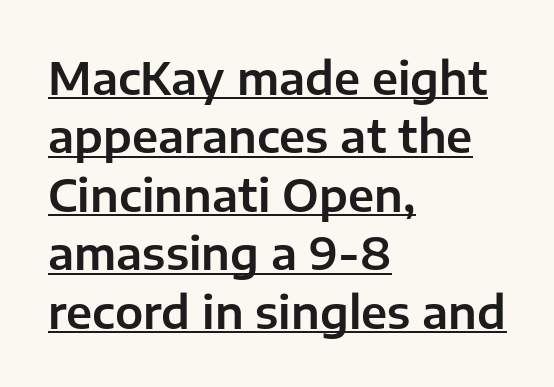
The gaps between neighbouring characters are ordinary and unremarkable. The passage shown is underscored from start to finish. Honestly, the row spacing looks completely unremarkable. Nothing sits at the stroke ends, so this counts as sans-serif.
